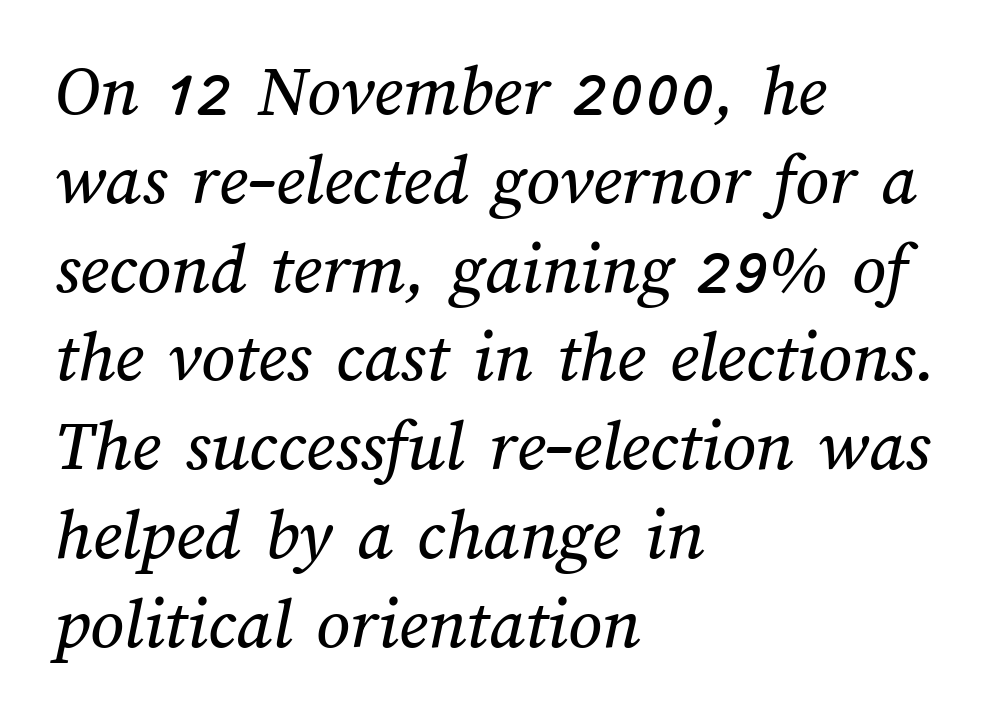
Q: Is the text underlined? A: No.
Q: How is the paragraph aligned? A: Left-aligned.
Q: Is the spacing between letters normal or unusually wide? A: Normal.
Q: Width (condensed, normal, or wide)? A: Normal.
Q: Stroke contrast? A: Medium.
Q: x-height? A: Medium.
Q: Monospaced? A: No.
